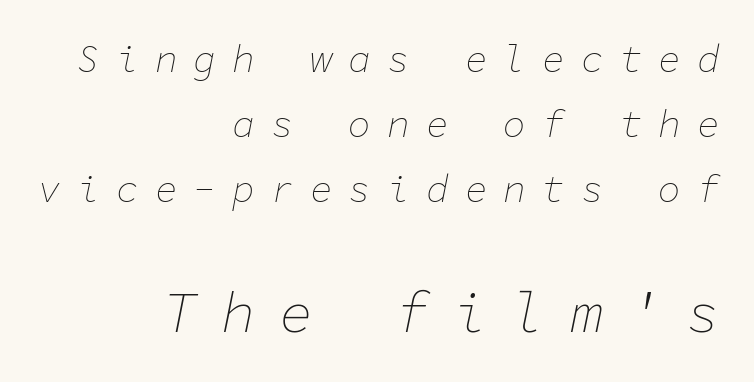
{"italic": "yes", "lean": "right", "slant_degrees": 11, "bold": "no", "weight": "thin", "width": "normal", "stroke_contrast": "low", "x_height": "medium", "monospaced": "yes", "underline": "no", "align": "right", "line_spacing_ratio": 1.71, "letter_spacing": "wide", "letter_spacing_em": 0.42, "larger_block": "second", "size_ratio": 1.5, "glyph_px": 57}
